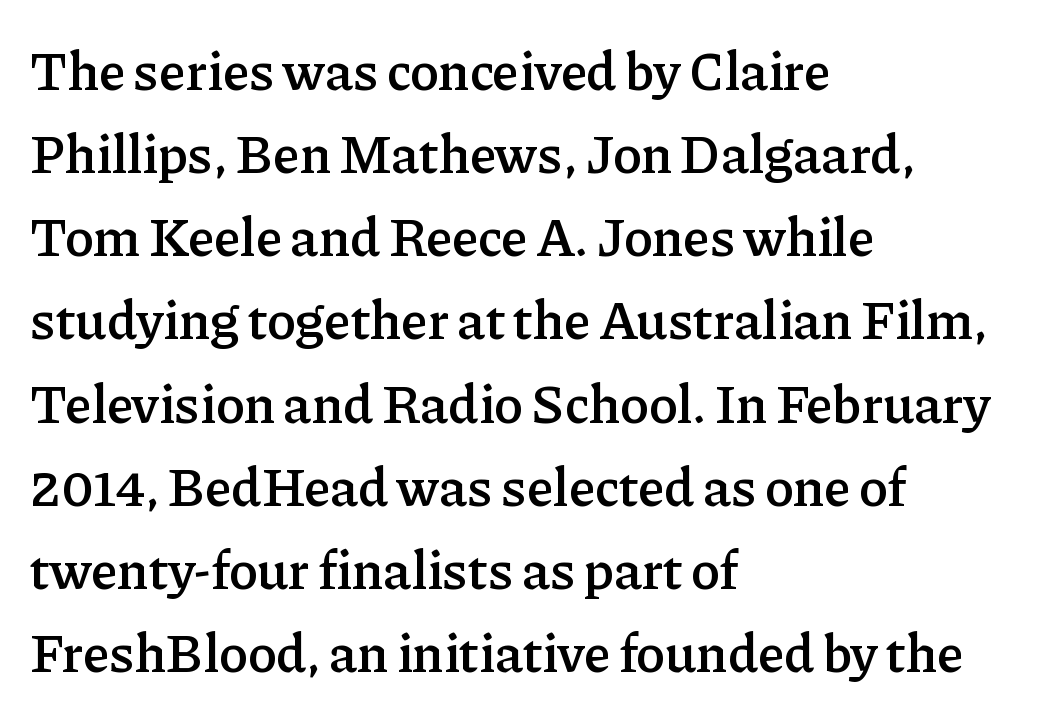
Q: Is the text bold? A: Semi-bold.
Q: Is the text italic (slanted)? A: No, it is upright.
Q: Is the typeface a serif or a sans-serif typeface? A: Serif.
Q: Is the text underlined? A: No.
Q: How is the paragraph aligned? A: Left-aligned.
Q: Is the spacing between letters normal or unusually wide? A: Normal.
Q: Is the spacing between lines tight, normal or loose? A: Normal.
Q: Width (condensed, normal, or wide)? A: Normal.
Q: Stroke contrast? A: Low.
Q: x-height? A: Medium.
Q: Monospaced? A: No.
